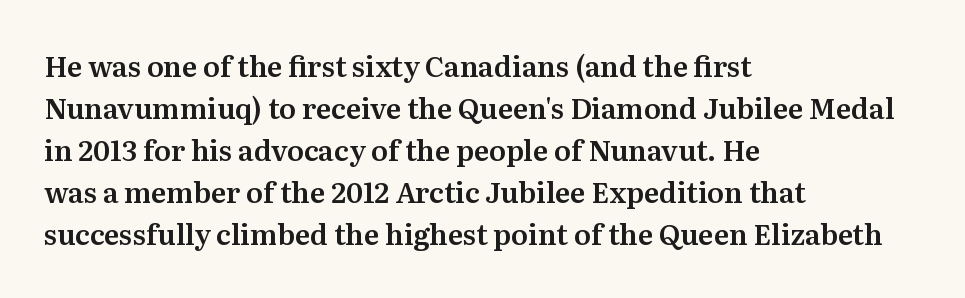
The image shows 28 px serif type, upright; set left-aligned, normal line spacing (1.5x), normal letter spacing, not underlined; medium stroke contrast and a medium x-height.
